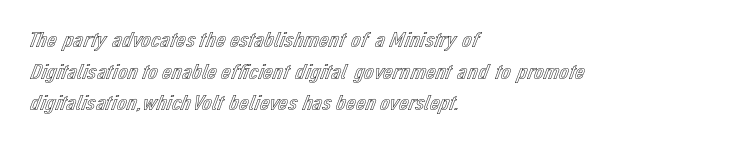
{"underline": "no", "align": "left", "line_spacing": "normal", "line_spacing_ratio": 1.44, "letter_spacing": "normal", "letter_spacing_em": 0.0, "glyph_px": 22}
